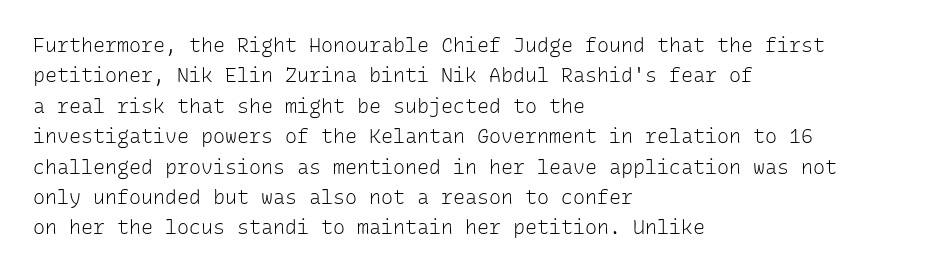
Q: Is the text bold? A: No.
Q: Is the text italic (slanted)? A: No, it is upright.
Q: Is the text underlined? A: No.
Q: How is the paragraph aligned? A: Left-aligned.
Q: Is the spacing between letters normal or unusually wide? A: Normal.
Q: Is the spacing between lines tight, normal or loose? A: Normal.
